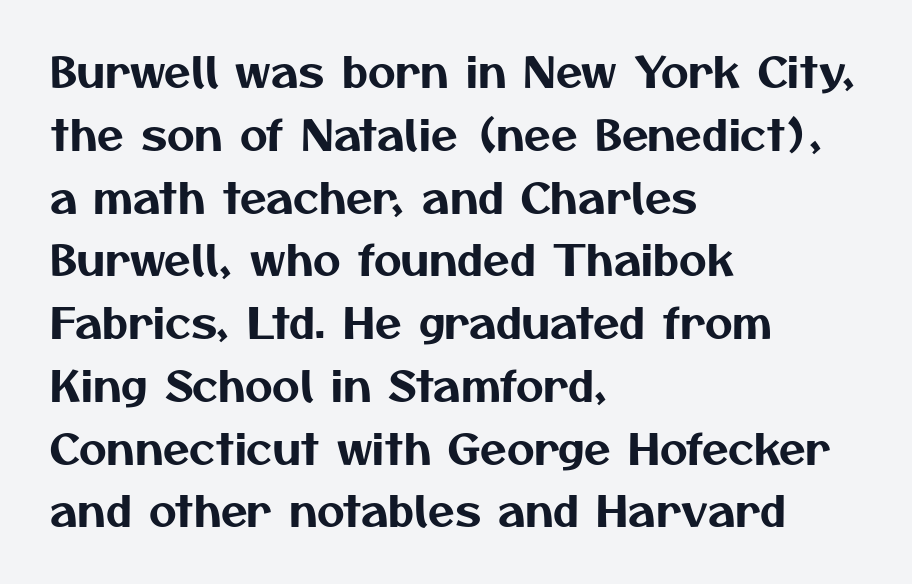
The image shows 43 px sans-serif type; set left-aligned, normal line spacing (1.46x), normal letter spacing, not underlined; medium stroke contrast and a medium x-height.
